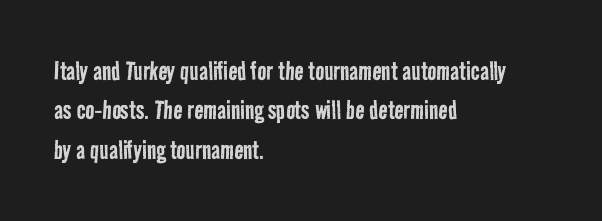
{"serif": "no", "bold": "no", "weight": "regular", "width": "condensed", "stroke_contrast": "low", "x_height": "medium", "monospaced": "no", "underline": "no", "align": "left", "line_spacing": "normal", "line_spacing_ratio": 1.31, "letter_spacing": "normal", "letter_spacing_em": 0.0, "glyph_px": 30}
